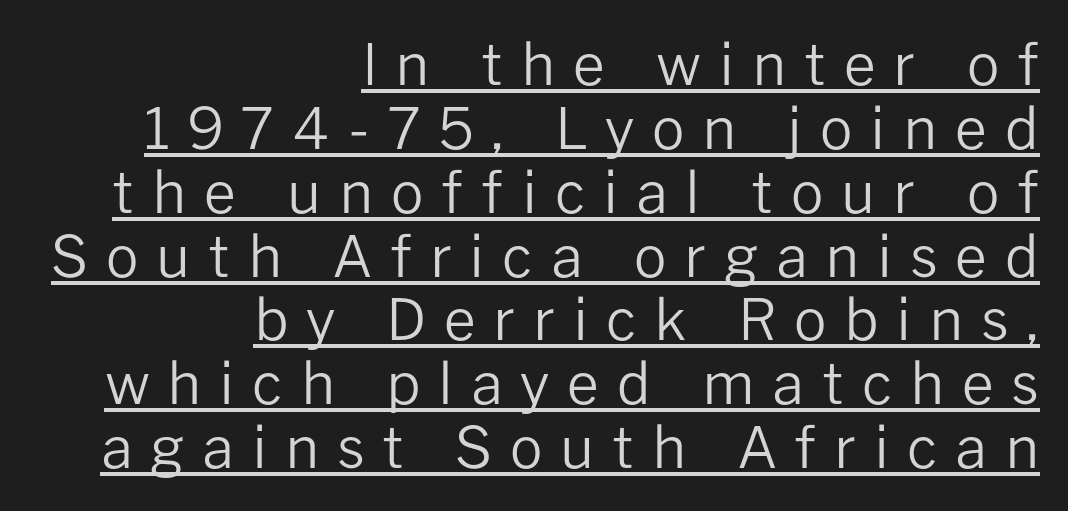
{"serif": "no", "italic": "no", "bold": "no", "weight": "regular", "width": "normal", "stroke_contrast": "low", "x_height": "medium", "monospaced": "no", "underline": "yes", "align": "right", "line_spacing": "tight", "line_spacing_ratio": 1.12, "letter_spacing": "wide", "letter_spacing_em": 0.31, "glyph_px": 57}
